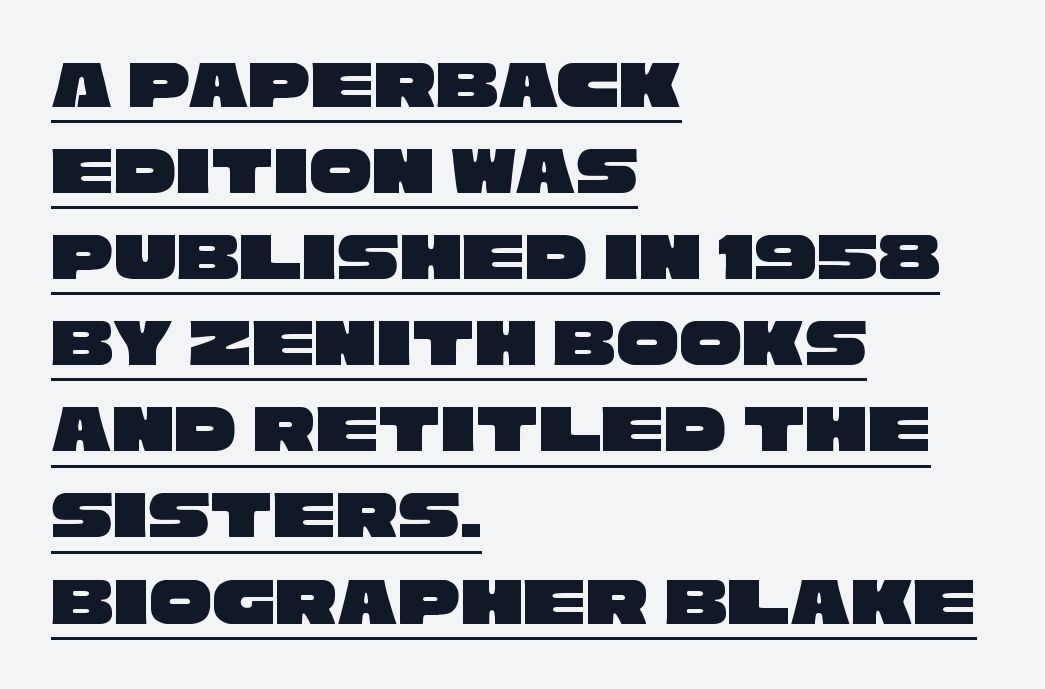
Q: Is the typeface a serif or a sans-serif typeface? A: Sans-serif.
Q: Is the text underlined? A: Yes.
Q: How is the paragraph aligned? A: Left-aligned.
Q: Is the spacing between letters normal or unusually wide? A: Normal.
Q: Width (condensed, normal, or wide)? A: Wide.
Q: Stroke contrast? A: Low.
Q: x-height? A: Large.
Q: Monospaced? A: No.
